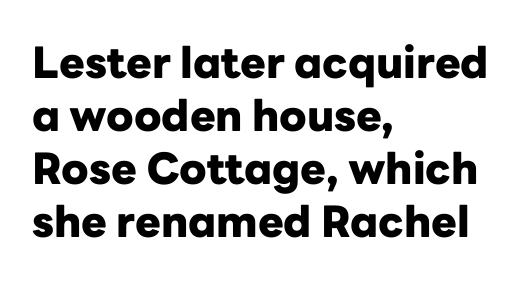
The image shows 43 px heavy sans-serif type, upright; set left-aligned, line spacing 1.23x, normal letter spacing, not underlined; low stroke contrast and a medium x-height.
